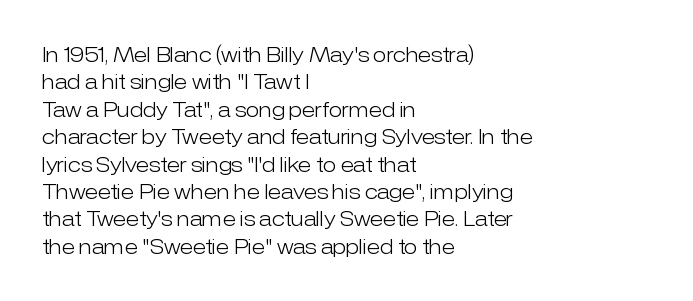
The image shows 20 px text type, upright; set left-aligned, normal line spacing (1.37x), normal letter spacing, not underlined.
